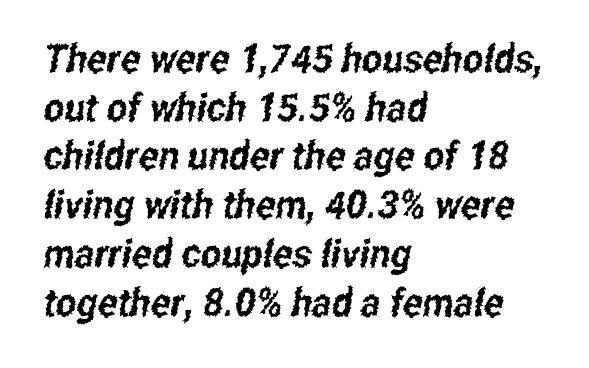
The image shows 39 px condensed sans-serif type; set left-aligned, normal line spacing (1.25x), normal letter spacing, not underlined; low stroke contrast and a medium x-height.
